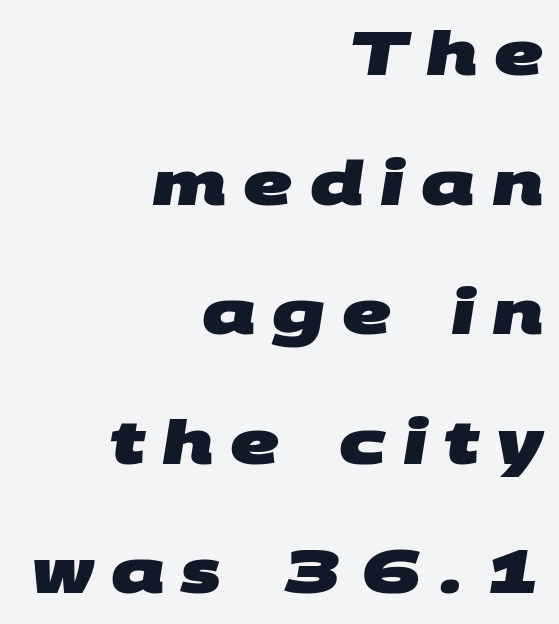
Q: Is the text bold? A: Yes.
Q: Is the typeface a serif or a sans-serif typeface? A: Sans-serif.
Q: Is the text underlined? A: No.
Q: How is the paragraph aligned? A: Right-aligned.
Q: Is the spacing between letters normal or unusually wide? A: Unusually wide.
Q: Is the spacing between lines tight, normal or loose? A: Loose.
Q: Width (condensed, normal, or wide)? A: Wide.
Q: Stroke contrast? A: Medium.
Q: x-height? A: Large.
Q: Monospaced? A: No.
